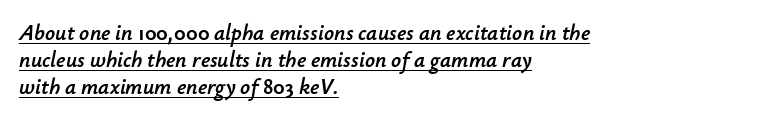
Is the type slanted? Yes — the strokes lean at a clear angle. If you drew a ruler down the left edge, every line would touch it. Caption: lettering with a line underneath. Honestly, the letter spacing is just normal — you wouldn't notice it.
